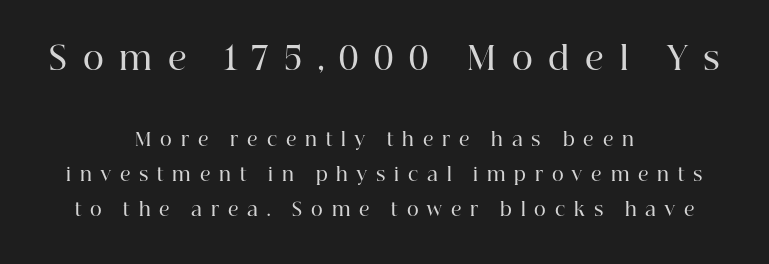
{"serif": "yes", "italic": "no", "bold": "semi", "weight": "semibold", "width": "normal", "stroke_contrast": "high", "x_height": "medium", "monospaced": "no", "underline": "no", "align": "center", "line_spacing": "loose", "line_spacing_ratio": 1.93, "letter_spacing": "wide", "letter_spacing_em": 0.49, "larger_block": "first", "size_ratio": 1.78, "glyph_px": 32}
